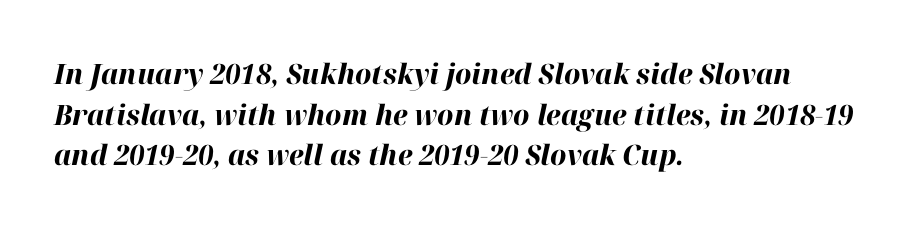
Nobody drew a line under any word here. Vertical spacing — default. Would a proofreader flag this as italicized? Yes. Honestly, the letter spacing is just normal — you wouldn't notice it. These lines stack with their left ends in a neat column.
